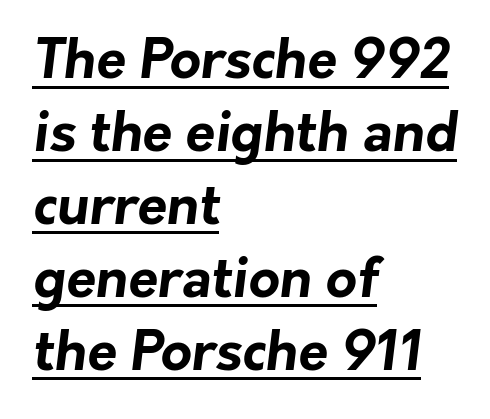
{"serif": "no", "bold": "yes", "weight": "bold", "width": "normal", "stroke_contrast": "low", "x_height": "medium", "monospaced": "no", "underline": "yes", "align": "left", "line_spacing": "normal", "line_spacing_ratio": 1.35, "letter_spacing": "normal", "letter_spacing_em": 0.0, "glyph_px": 54}
